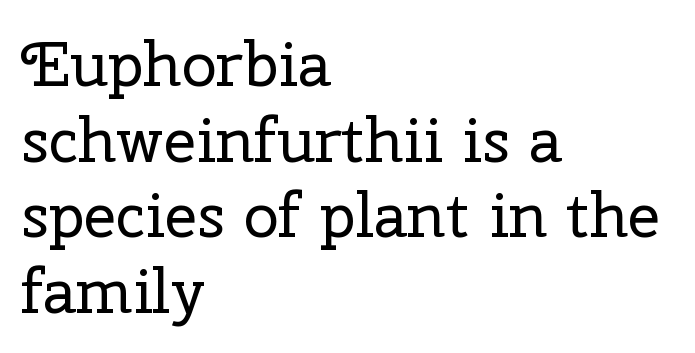
{"serif": "yes", "italic": "no", "bold": "no", "weight": "regular", "width": "normal", "stroke_contrast": "low", "x_height": "medium", "monospaced": "no", "underline": "no", "align": "left", "line_spacing_ratio": 1.2, "letter_spacing": "normal", "letter_spacing_em": 0.0, "glyph_px": 63}
